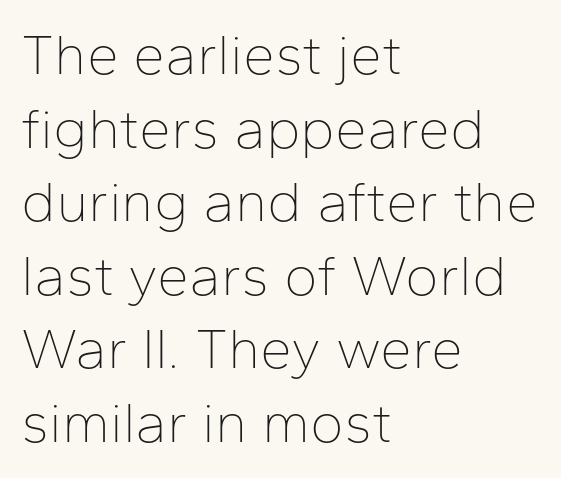
The image shows 57 px thin sans-serif type, upright; set left-aligned, normal line spacing (1.29x), normal letter spacing, not underlined; low stroke contrast and a medium x-height.
